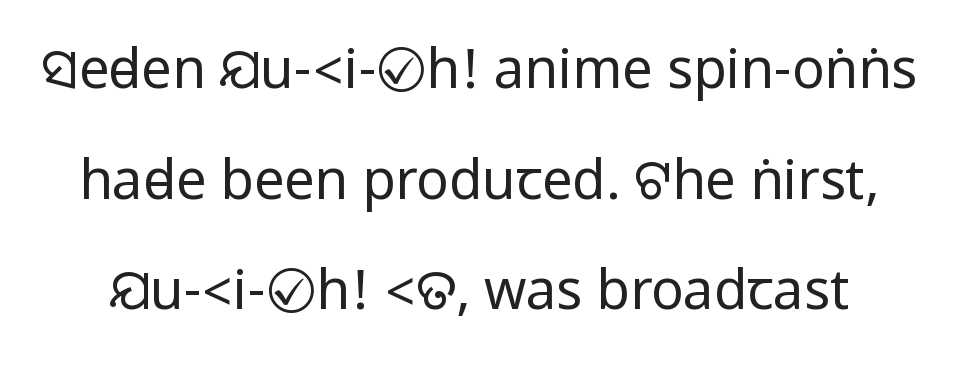
Q: Is the text bold? A: No.
Q: Is the text italic (slanted)? A: No, it is upright.
Q: Is the typeface a serif or a sans-serif typeface? A: Sans-serif.
Q: Is the text underlined? A: No.
Q: Is the spacing between letters normal or unusually wide? A: Normal.
Q: Is the spacing between lines tight, normal or loose? A: Loose.
Q: Width (condensed, normal, or wide)? A: Condensed.
Q: Stroke contrast? A: Low.
